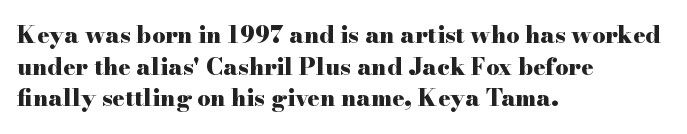
{"italic": "no", "bold": "yes", "underline": "no", "align": "left", "line_spacing": "normal", "line_spacing_ratio": 1.37, "letter_spacing": "normal", "letter_spacing_em": 0.0, "glyph_px": 23}
